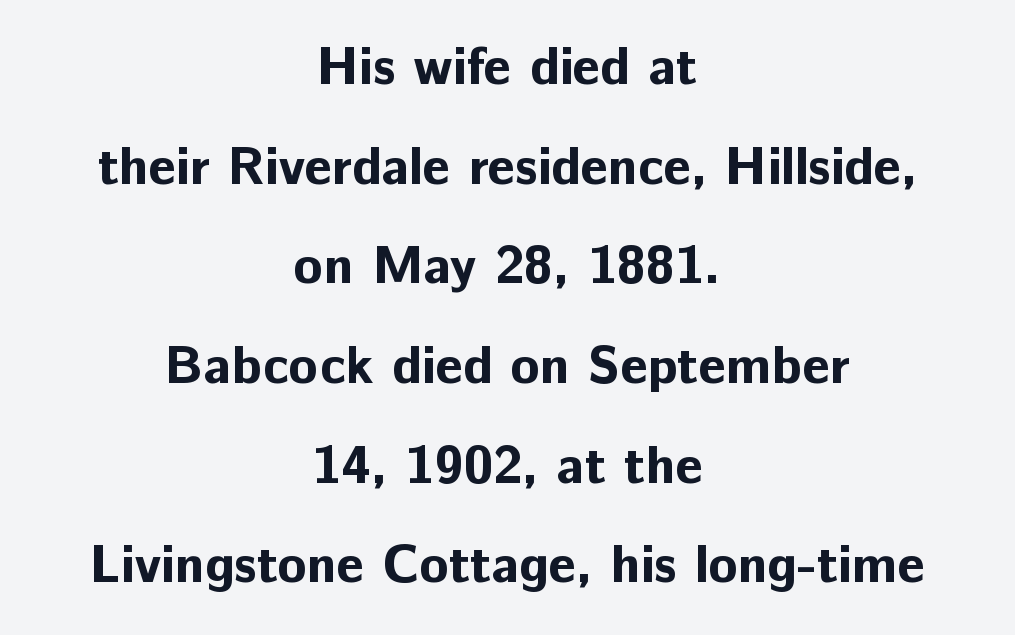
Does the type have serifs? No, each stem ends abruptly. The type is set solid horizontally, with unmodified tracking. Character widths vary here, with narrow letters taking less room than wide ones. The face used here has the dense, thick strokes of a bold. Where is the straight margin? There isn't one; the lines are centered.
